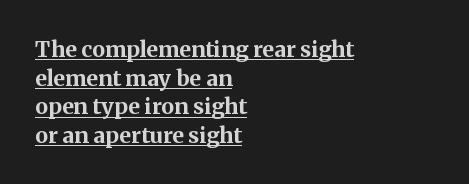
No extra tracking has been applied to these lines. Does the leading feel generous? No, just average. The text block is weighted toward the left margin, trailing off unevenly rightward. Stroke thickness is high; the sample reads as a true bold. In terms of posture, this sample is upright.
